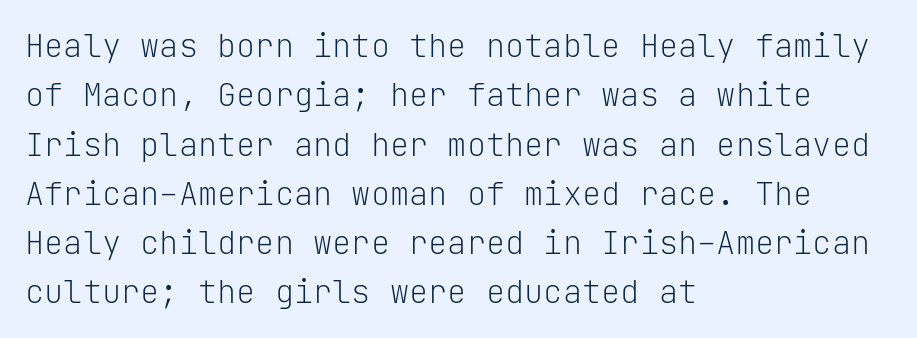
Q: Is the text bold? A: No.
Q: Is the text italic (slanted)? A: No, it is upright.
Q: Is the typeface a serif or a sans-serif typeface? A: Sans-serif.
Q: Is the text underlined? A: No.
Q: How is the paragraph aligned? A: Left-aligned.
Q: Is the spacing between letters normal or unusually wide? A: Normal.
Q: Is the spacing between lines tight, normal or loose? A: Normal.
Q: Width (condensed, normal, or wide)? A: Normal.
Q: Stroke contrast? A: Low.
Q: x-height? A: Medium.
Q: Monospaced? A: Yes.
